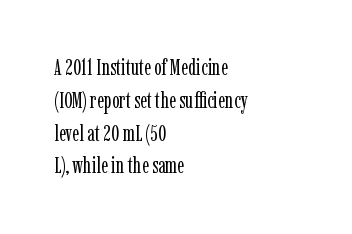
Descender tails drop into unmarked territory. Vertically, the passage feels balanced, rows spaced as you'd expect. The typesetter chose a ragged-right arrangement here. The typography opts for an upright posture over an oblique one. The rendering keeps characters at their native spacing. Stroke mass is kept to a normal reading level or below.
